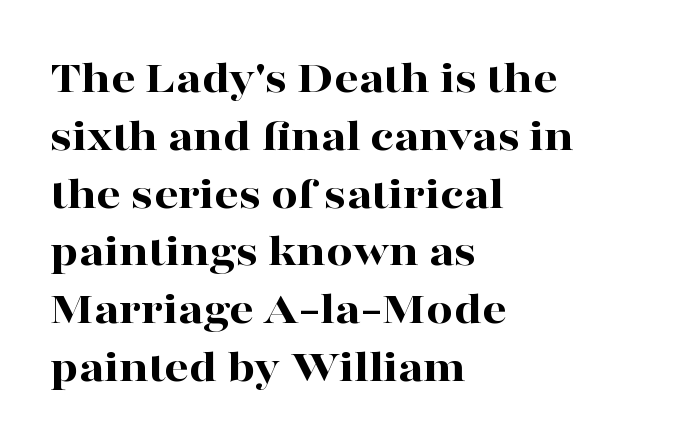
Q: Is the text bold? A: Yes.
Q: Is the text italic (slanted)? A: No, it is upright.
Q: Is the typeface a serif or a sans-serif typeface? A: Serif.
Q: Is the text underlined? A: No.
Q: How is the paragraph aligned? A: Left-aligned.
Q: Is the spacing between letters normal or unusually wide? A: Normal.
Q: Width (condensed, normal, or wide)? A: Wide.
Q: Stroke contrast? A: High.
Q: x-height? A: Medium.
Q: Monospaced? A: No.
